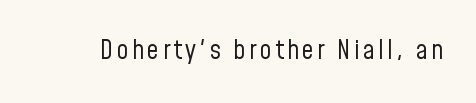
The image shows 26 px text type, upright; set not underlined.
